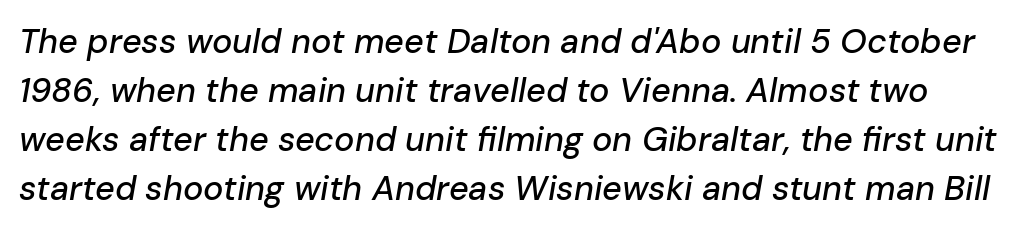
What's the leading like? Ordinary, nothing unusual. Words appear dense and cohesive because spacing is normal. The specimen omits any rule beneath the text block's lines. Varying glyph widths throughout — classic text-font behaviour.
